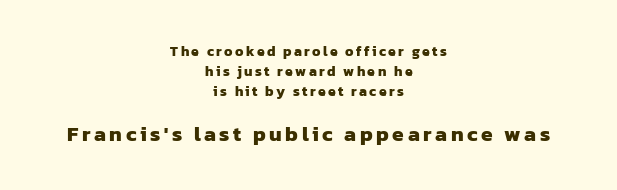
The image shows 21 px bold type; set centered, normal line spacing (1.43x), not underlined; the second (bottom) block is 1.5x larger.
